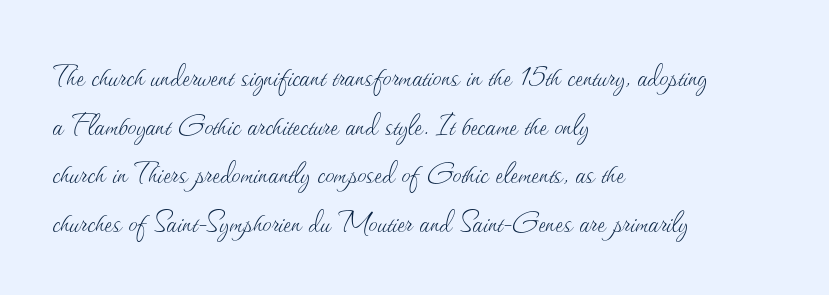
{"bold": "no", "weight": "thin", "width": "normal", "stroke_contrast": "medium", "x_height": "small", "monospaced": "no", "underline": "no", "align": "left", "line_spacing": "normal", "line_spacing_ratio": 1.35, "letter_spacing": "normal", "letter_spacing_em": 0.0, "glyph_px": 36}
